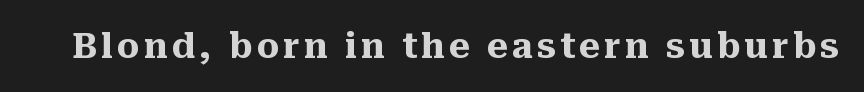
Q: Is the text bold? A: Yes.
Q: Is the text italic (slanted)? A: No, it is upright.
Q: Is the typeface a serif or a sans-serif typeface? A: Serif.
Q: Is the text underlined? A: No.
Q: Width (condensed, normal, or wide)? A: Normal.
Q: Stroke contrast? A: Medium.
Q: x-height? A: Medium.
Q: Monospaced? A: No.
